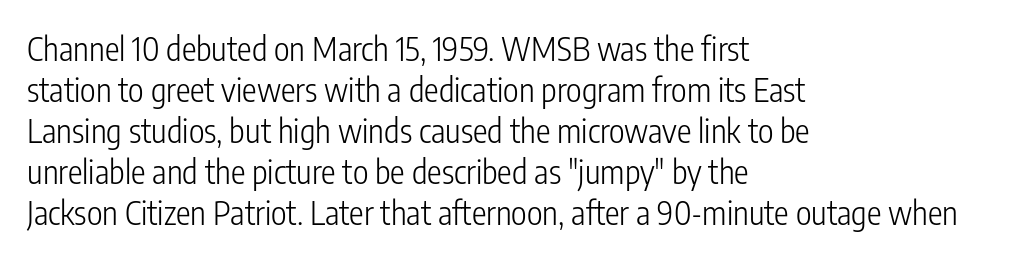
{"serif": "no", "italic": "no", "bold": "no", "weight": "light", "width": "condensed", "stroke_contrast": "low", "x_height": "medium", "monospaced": "no", "underline": "no", "align": "left", "line_spacing_ratio": 1.24, "letter_spacing": "normal", "letter_spacing_em": 0.0, "glyph_px": 33}
